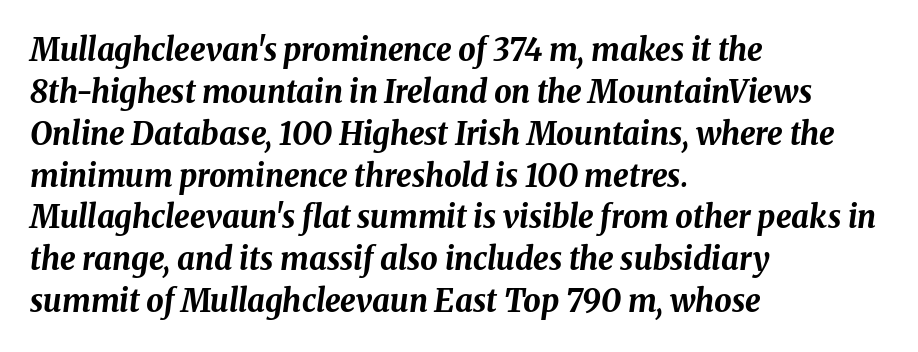
Q: Is the text bold? A: Yes.
Q: Is the text italic (slanted)? A: Yes, it leans right by about 8 degrees.
Q: Is the text underlined? A: No.
Q: How is the paragraph aligned? A: Left-aligned.
Q: Is the spacing between letters normal or unusually wide? A: Normal.
Q: Is the spacing between lines tight, normal or loose? A: Normal.
Q: Width (condensed, normal, or wide)? A: Normal.
Q: Stroke contrast? A: Medium.
Q: x-height? A: Medium.
Q: Monospaced? A: No.
